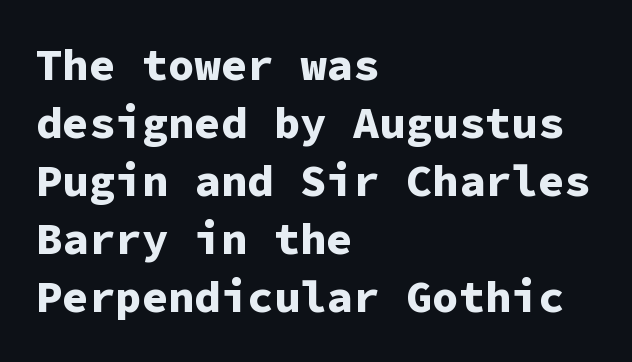
{"serif": "no", "italic": "no", "bold": "yes", "weight": "bold", "width": "normal", "stroke_contrast": "low", "x_height": "medium", "monospaced": "yes", "underline": "no", "align": "left", "line_spacing": "normal", "line_spacing_ratio": 1.32, "letter_spacing": "normal", "letter_spacing_em": 0.0, "glyph_px": 44}
